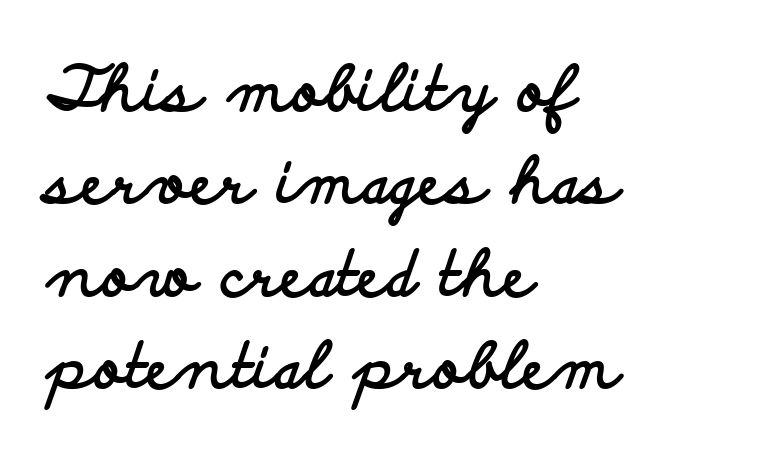
{"serif": "no", "bold": "yes", "weight": "bold", "width": "wide", "stroke_contrast": "low", "x_height": "small", "monospaced": "no", "underline": "no", "align": "left", "line_spacing": "normal", "line_spacing_ratio": 1.49, "letter_spacing": "normal", "letter_spacing_em": 0.0, "glyph_px": 62}
